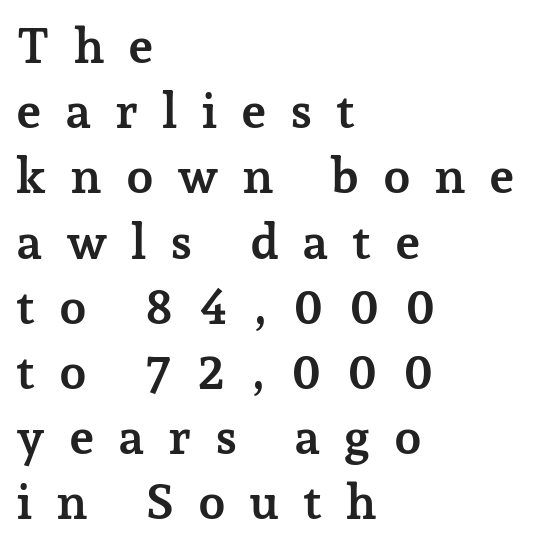
{"serif": "yes", "italic": "no", "bold": "yes", "weight": "semibold", "width": "normal", "stroke_contrast": "low", "x_height": "medium", "monospaced": "no", "underline": "no", "align": "left", "line_spacing": "normal", "line_spacing_ratio": 1.33, "letter_spacing": "wide", "letter_spacing_em": 0.48, "glyph_px": 49}
